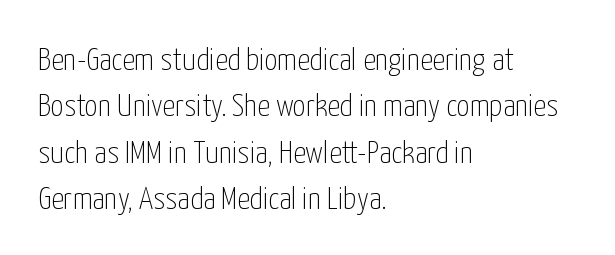
Q: Is the text bold? A: No.
Q: Is the text italic (slanted)? A: No, it is upright.
Q: Is the typeface a serif or a sans-serif typeface? A: Sans-serif.
Q: Is the text underlined? A: No.
Q: How is the paragraph aligned? A: Left-aligned.
Q: Is the spacing between letters normal or unusually wide? A: Normal.
Q: Is the spacing between lines tight, normal or loose? A: Normal.
Q: Width (condensed, normal, or wide)? A: Condensed.
Q: Stroke contrast? A: Low.
Q: x-height? A: Medium.
Q: Monospaced? A: No.
